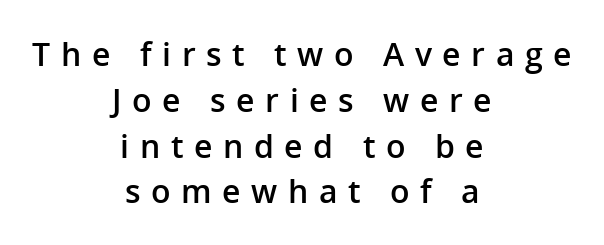
Q: Is the text bold? A: Semi-bold.
Q: Is the text italic (slanted)? A: No, it is upright.
Q: Is the typeface a serif or a sans-serif typeface? A: Sans-serif.
Q: Is the text underlined? A: No.
Q: How is the paragraph aligned? A: Centered.
Q: Is the spacing between letters normal or unusually wide? A: Unusually wide.
Q: Is the spacing between lines tight, normal or loose? A: Normal.
Q: Width (condensed, normal, or wide)? A: Normal.
Q: Stroke contrast? A: Low.
Q: x-height? A: Medium.
Q: Monospaced? A: No.
